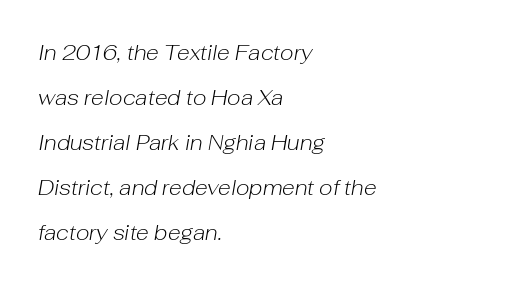
An italicized treatment has been applied to the whole sample. Quick note: interline space is abundant. Plain, unruled lines of type. No heavy texture on the line: the type isn't bold. Compared with typical body copy, the letter spacing here is the same.
